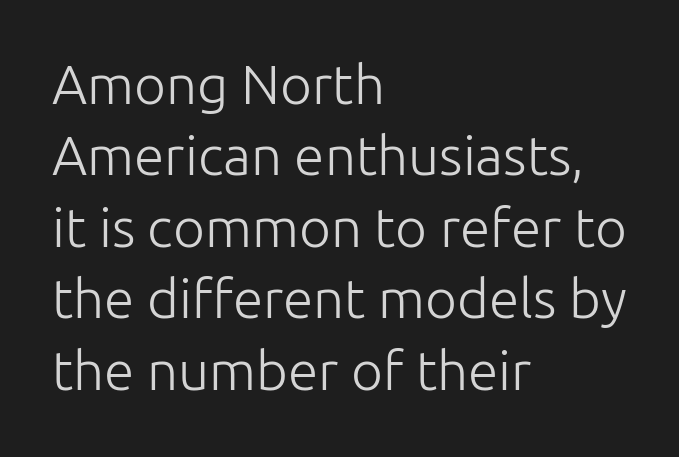
The image shows 55 px light sans-serif type, upright; set left-aligned, normal line spacing (1.3x), normal letter spacing, not underlined; low stroke contrast and a medium x-height.
